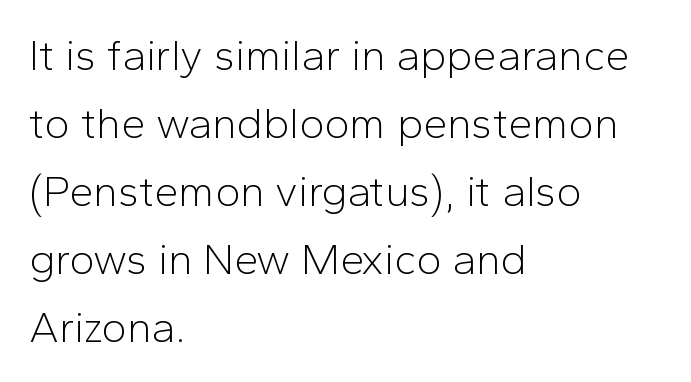
Q: Is the text bold? A: No.
Q: Is the text italic (slanted)? A: No, it is upright.
Q: Is the typeface a serif or a sans-serif typeface? A: Sans-serif.
Q: Is the text underlined? A: No.
Q: How is the paragraph aligned? A: Left-aligned.
Q: Is the spacing between letters normal or unusually wide? A: Normal.
Q: Is the spacing between lines tight, normal or loose? A: Normal.
Q: Width (condensed, normal, or wide)? A: Normal.
Q: Stroke contrast? A: Low.
Q: x-height? A: Medium.
Q: Monospaced? A: No.
